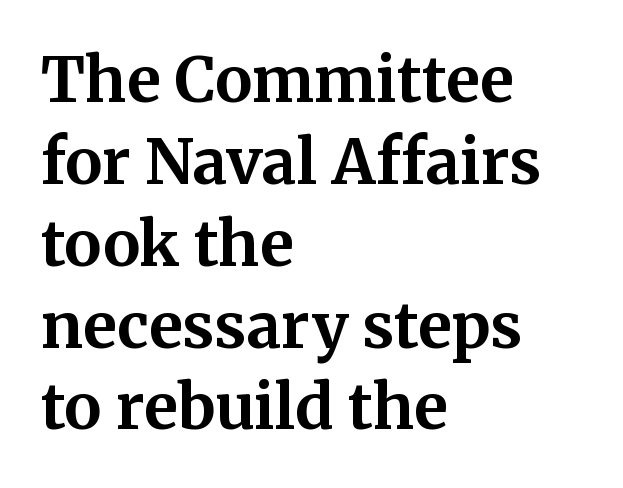
{"serif": "yes", "italic": "no", "bold": "yes", "weight": "bold", "width": "normal", "stroke_contrast": "medium", "x_height": "medium", "monospaced": "no", "underline": "no", "align": "left", "line_spacing": "normal", "line_spacing_ratio": 1.32, "letter_spacing": "normal", "letter_spacing_em": 0.0, "glyph_px": 62}
